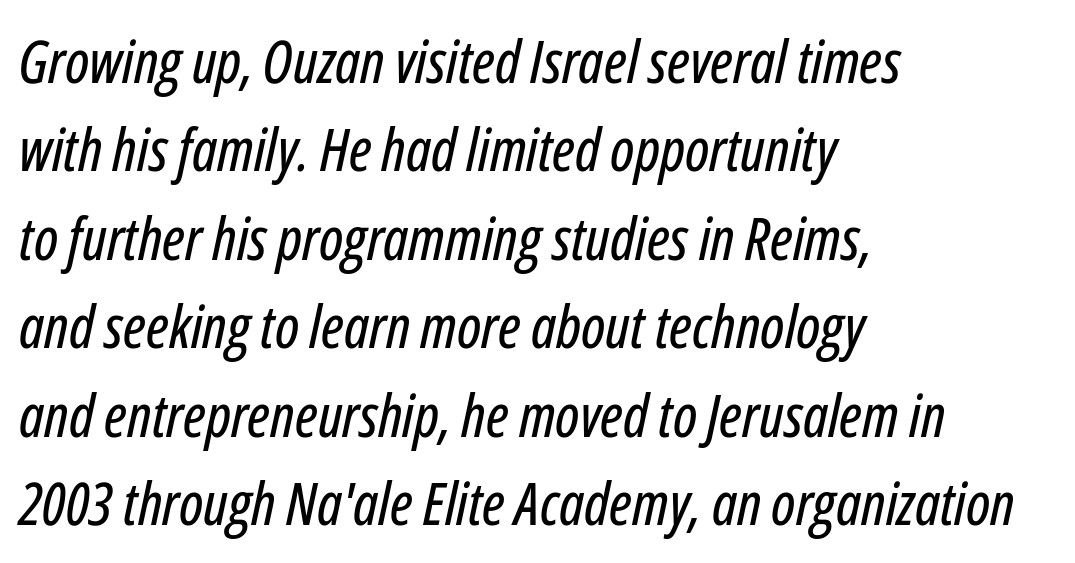
The image shows 59 px condensed type, italic (leaning right); set left-aligned, normal line spacing (1.5x), normal letter spacing, not underlined; low stroke contrast and a medium x-height.
